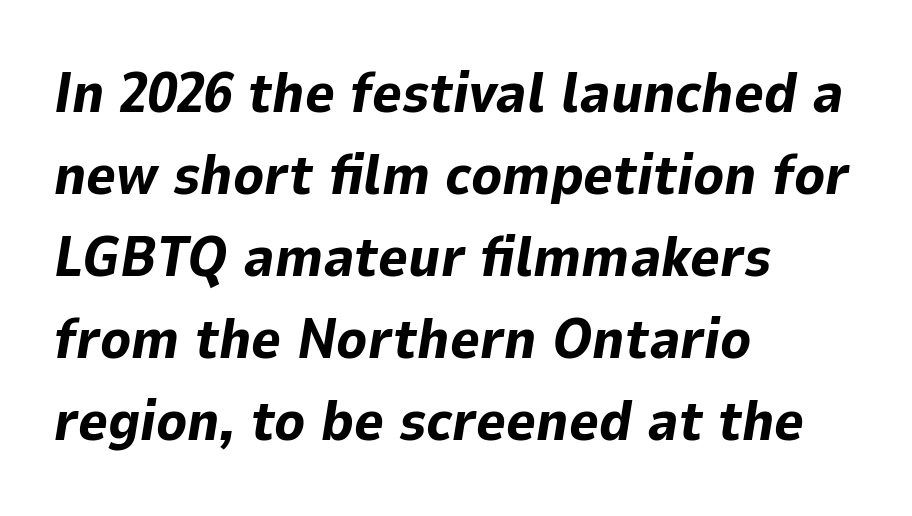
The image shows 57 px bold type, italic (leaning right); set left-aligned, normal line spacing (1.44x), normal letter spacing, not underlined; low stroke contrast and a medium x-height.
